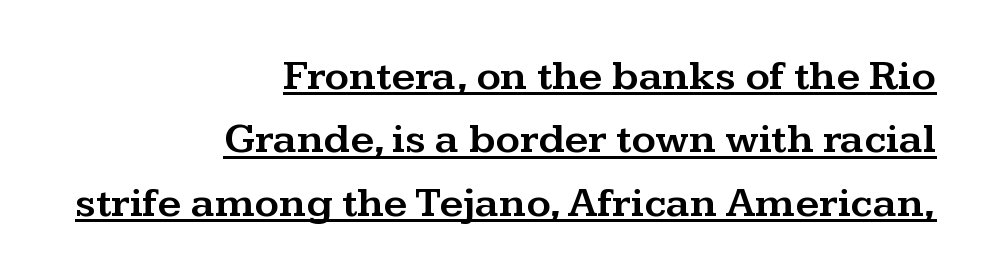
{"serif": "yes", "italic": "no", "width": "wide", "stroke_contrast": "medium", "x_height": "medium", "monospaced": "no", "underline": "yes", "align": "right", "line_spacing": "normal", "line_spacing_ratio": 1.51, "letter_spacing": "normal", "letter_spacing_em": 0.0, "glyph_px": 42}
